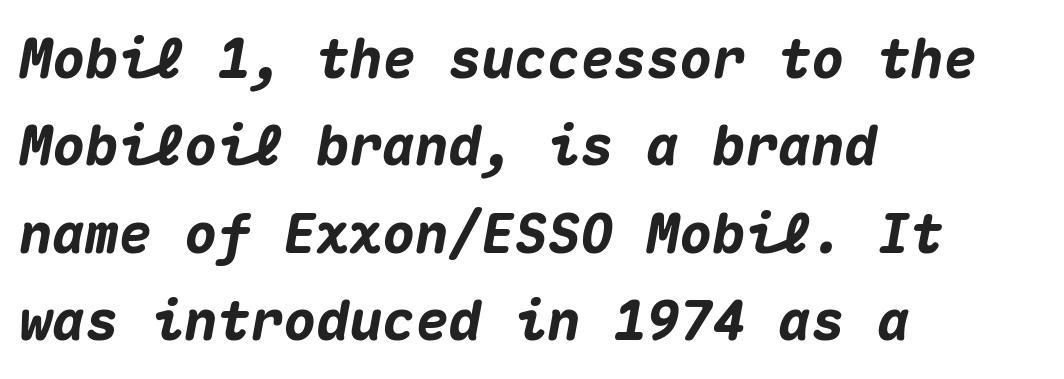
Descenders are the only things crossing below the line. The face used here is rendered with its standard letterfit. If you drew a line through each stem, it would be angled. Is this a fixed-width face? Yes — each glyph sits in an identical cell. One-word summary of the alignment: left.
